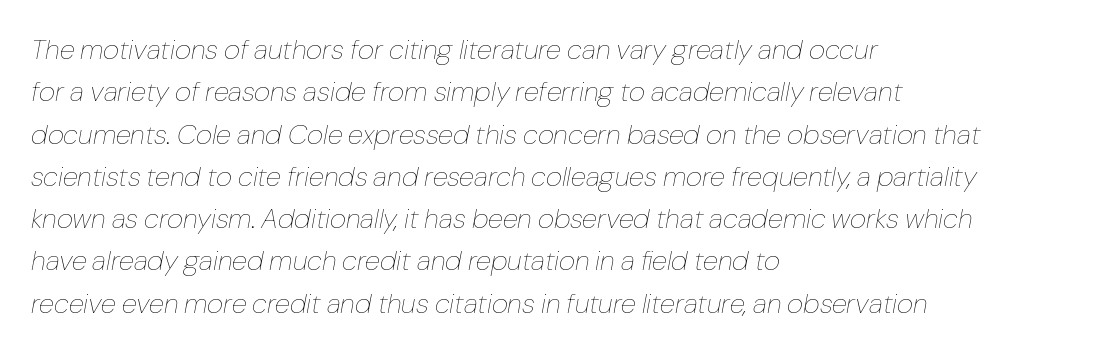
{"italic": "yes", "lean": "right", "slant_degrees": 10, "bold": "no", "weight": "thin", "width": "normal", "stroke_contrast": "low", "x_height": "medium", "monospaced": "no", "underline": "no", "align": "left", "line_spacing": "normal", "line_spacing_ratio": 1.51, "letter_spacing": "normal", "letter_spacing_em": 0.0, "glyph_px": 28}
